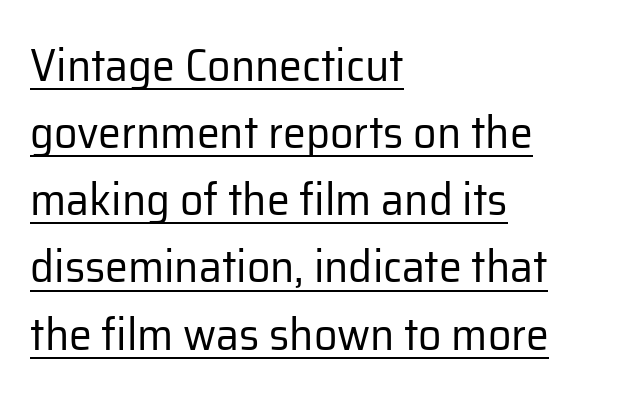
The image shows 46 px regular-weight sans-serif type, upright; set left-aligned, normal line spacing (1.46x), normal letter spacing, underlined; low stroke contrast and a medium x-height.
